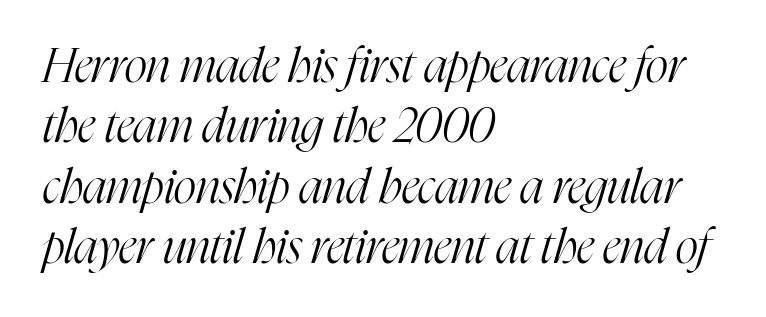
Q: Is the text bold? A: No.
Q: Is the text italic (slanted)? A: Yes, it leans right by about 16 degrees.
Q: Is the typeface a serif or a sans-serif typeface? A: Serif.
Q: Is the text underlined? A: No.
Q: How is the paragraph aligned? A: Left-aligned.
Q: Is the spacing between letters normal or unusually wide? A: Normal.
Q: Is the spacing between lines tight, normal or loose? A: Normal.
Q: Width (condensed, normal, or wide)? A: Condensed.
Q: Stroke contrast? A: High.
Q: x-height? A: Medium.
Q: Monospaced? A: No.
